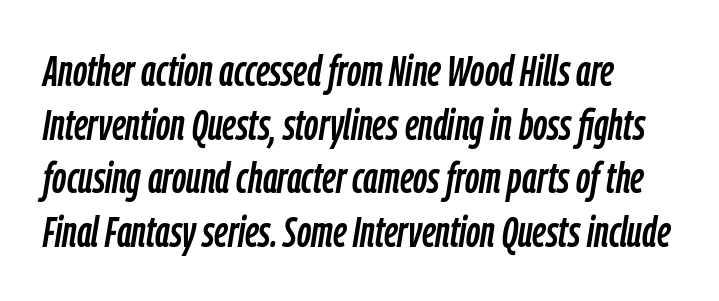
Q: Is the text italic (slanted)? A: Yes, it leans right by about 9 degrees.
Q: Is the text underlined? A: No.
Q: Is the spacing between letters normal or unusually wide? A: Normal.
Q: Width (condensed, normal, or wide)? A: Condensed.
Q: Stroke contrast? A: Low.
Q: x-height? A: Medium.
Q: Monospaced? A: No.
